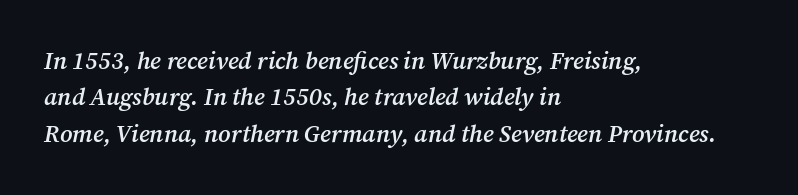
Q: Is the text bold? A: Semi-bold.
Q: Is the text italic (slanted)? A: Yes, it leans right by about 12 degrees.
Q: Is the text underlined? A: No.
Q: How is the paragraph aligned? A: Left-aligned.
Q: Is the spacing between letters normal or unusually wide? A: Normal.
Q: Is the spacing between lines tight, normal or loose? A: Normal.
